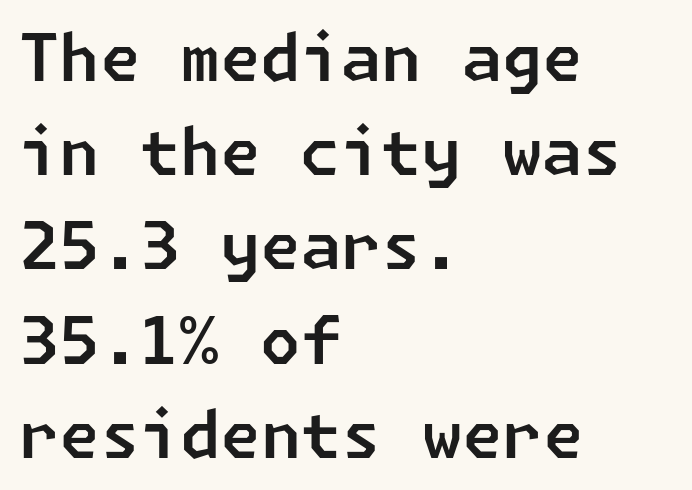
Compared with a centered layout, this one pins lines to the left instead. Words appear dense and cohesive because spacing is normal. The gap between lines stays unmarked. One glance says typical: line gaps are just what's usual. Letterform terminals end flat and unadorned throughout the passage.
